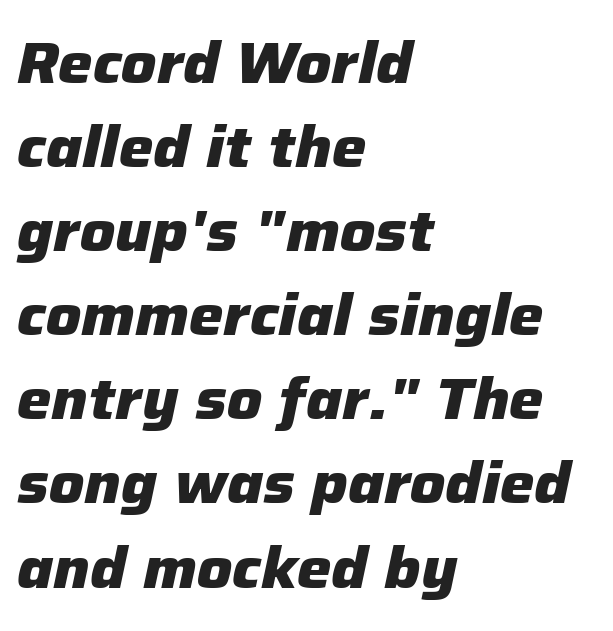
The image shows 58 px heavy type, italic (leaning right); set left-aligned, normal line spacing (1.45x), normal letter spacing, not underlined; low stroke contrast and a medium x-height.
